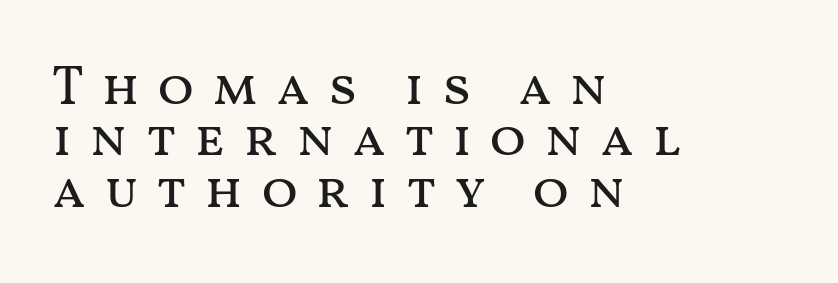
Q: Is the text bold? A: No.
Q: Is the text italic (slanted)? A: No, it is upright.
Q: Is the text underlined? A: No.
Q: How is the paragraph aligned? A: Left-aligned.
Q: Is the spacing between letters normal or unusually wide? A: Unusually wide.
Q: Is the spacing between lines tight, normal or loose? A: Tight.
Q: Width (condensed, normal, or wide)? A: Wide.
Q: Stroke contrast? A: Medium.
Q: x-height? A: Medium.
Q: Monospaced? A: No.
